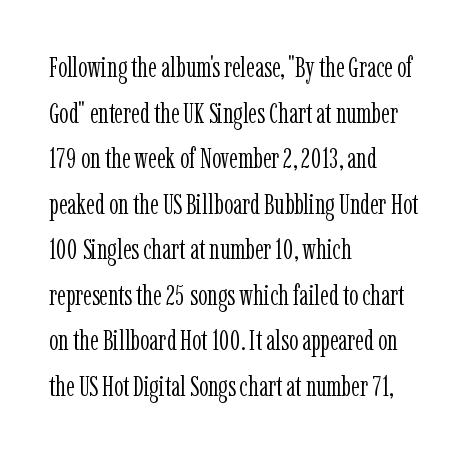
The axis of the letterforms is exactly vertical. Think of a printed novel: that variable character pitch is what you see here. The designer left line spacing at the default. Look at the tracking — it's just the regular setting, nothing added.
